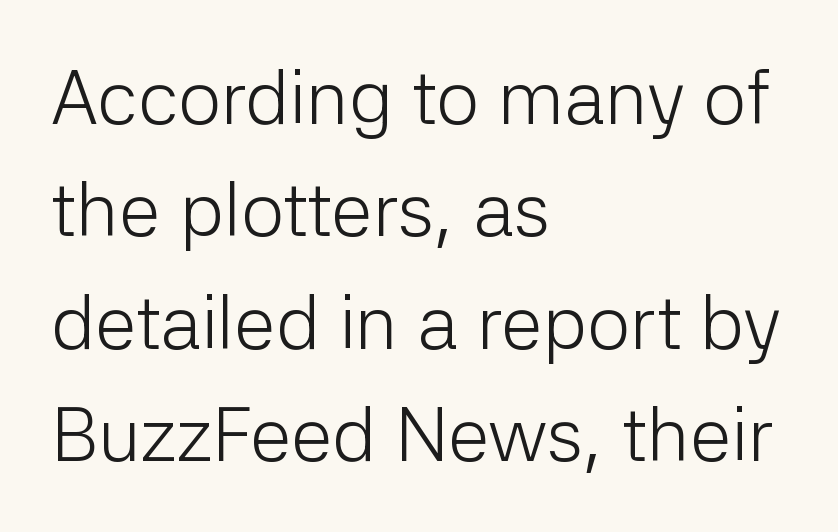
{"serif": "no", "italic": "no", "bold": "no", "weight": "light", "width": "normal", "stroke_contrast": "low", "x_height": "medium", "monospaced": "no", "underline": "no", "align": "left", "line_spacing": "normal", "line_spacing_ratio": 1.48, "letter_spacing": "normal", "letter_spacing_em": 0.0, "glyph_px": 76}
